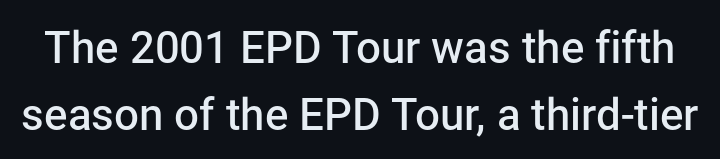
Q: Is the text bold? A: Semi-bold.
Q: Is the text italic (slanted)? A: No, it is upright.
Q: Is the typeface a serif or a sans-serif typeface? A: Sans-serif.
Q: Is the text underlined? A: No.
Q: Is the spacing between letters normal or unusually wide? A: Normal.
Q: Is the spacing between lines tight, normal or loose? A: Normal.
Q: Width (condensed, normal, or wide)? A: Normal.
Q: Stroke contrast? A: Low.
Q: x-height? A: Medium.
Q: Monospaced? A: No.
